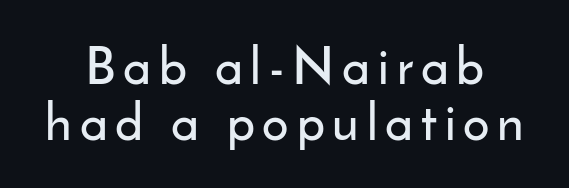
The baseline area is clear. To sum up the face: it is a sans, with no serifs. Tightly led — the rows are bunched. No italicization has been applied; the sample stays upright. This sample has the flowing, uneven cadence of proportional lettering.
